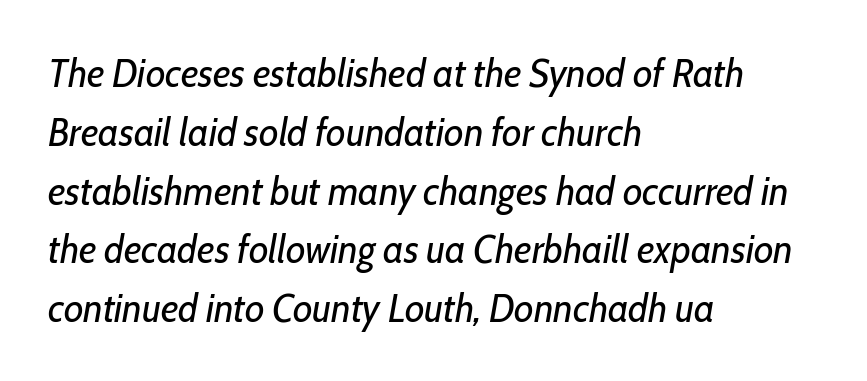
The image shows 40 px regular-weight, condensed type, italic (leaning right); set left-aligned, normal line spacing (1.47x), normal letter spacing, not underlined; low stroke contrast and a medium x-height.
